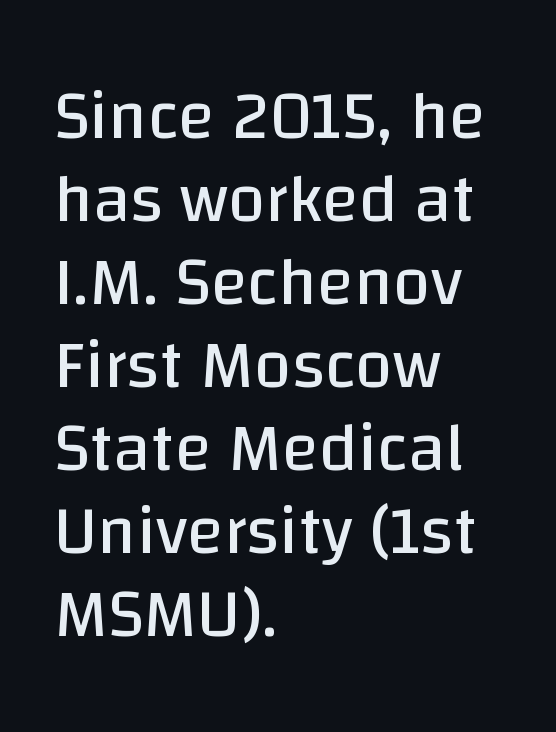
The image shows 68 px regular-weight sans-serif type, upright; set left-aligned, line spacing 1.22x, normal letter spacing, not underlined; low stroke contrast and a large x-height.
